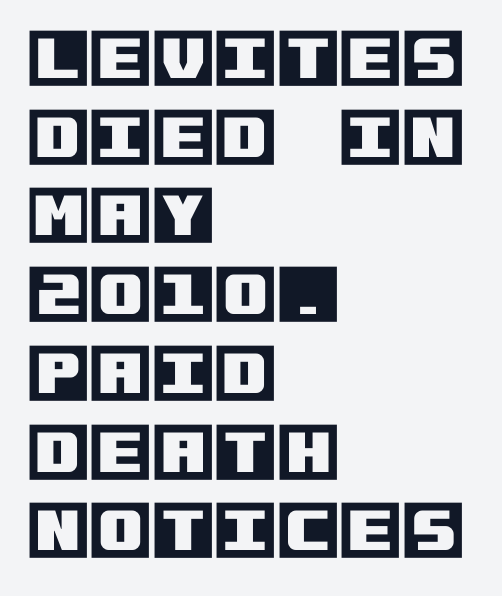
Q: Is the text italic (slanted)? A: No, it is upright.
Q: Is the text underlined? A: No.
Q: How is the paragraph aligned? A: Left-aligned.
Q: Is the spacing between letters normal or unusually wide? A: Normal.
Q: Width (condensed, normal, or wide)? A: Normal.
Q: x-height? A: Large.
